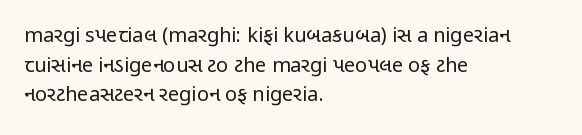
Compared with a typical body face, this is equally light or lighter still. The line texture is even and compact thanks to regular tracking. The space directly below the letters is spotless. Nope, not italic — everything's standing straight.
